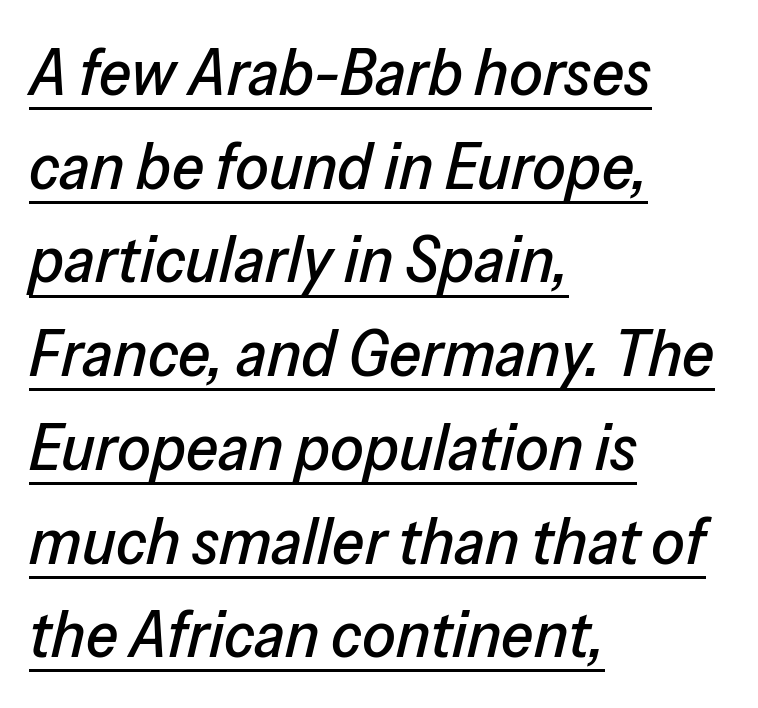
The image shows 66 px text type, italic (leaning right); set left-aligned, normal line spacing (1.42x), normal letter spacing, underlined; low stroke contrast and a medium x-height.
